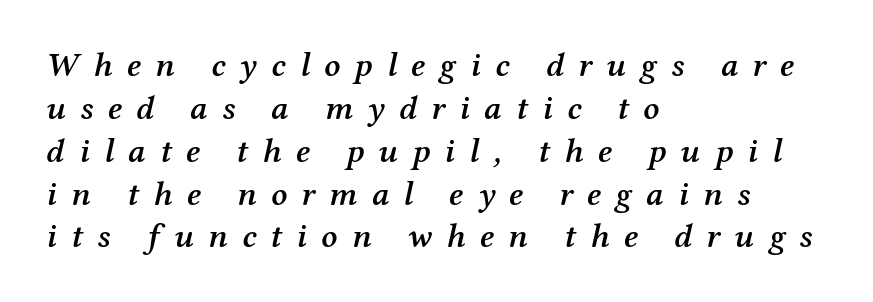
Q: Is the text bold? A: Semi-bold.
Q: Is the text italic (slanted)? A: Yes, it leans right by about 12 degrees.
Q: Is the typeface a serif or a sans-serif typeface? A: Serif.
Q: Is the text underlined? A: No.
Q: How is the paragraph aligned? A: Left-aligned.
Q: Is the spacing between letters normal or unusually wide? A: Unusually wide.
Q: Is the spacing between lines tight, normal or loose? A: Normal.
Q: Width (condensed, normal, or wide)? A: Normal.
Q: Stroke contrast? A: Medium.
Q: x-height? A: Medium.
Q: Monospaced? A: No.
